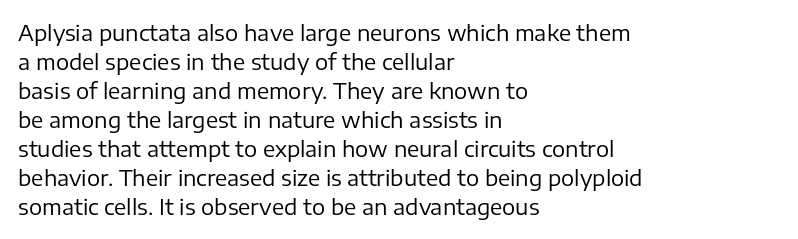
Tall strokes in this sample are plumb rather than angled. The passage shown has conventional tracking throughout. Every row of glyphs begins at an identical x-position on the left. A normal amount of white space separates one row of letters from the next. Type without underlining.
